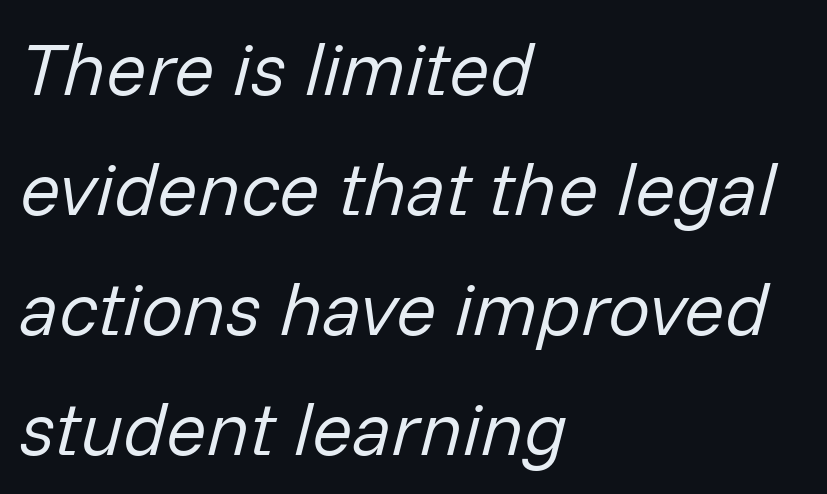
The image shows 75 px regular-weight type, italic (leaning right); set left-aligned, normal line spacing (1.6x), normal letter spacing, not underlined; low stroke contrast and a medium x-height.
